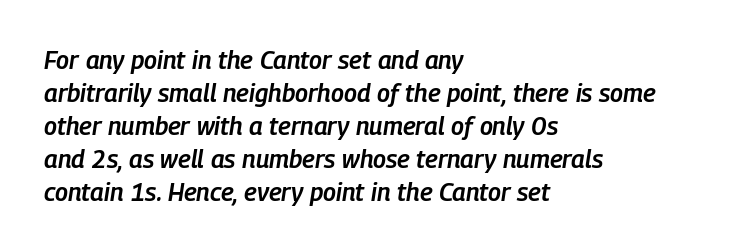
Q: Is the text bold? A: Semi-bold.
Q: Is the text italic (slanted)? A: Yes, it leans right by about 9 degrees.
Q: Is the text underlined? A: No.
Q: How is the paragraph aligned? A: Left-aligned.
Q: Is the spacing between letters normal or unusually wide? A: Normal.
Q: Is the spacing between lines tight, normal or loose? A: Normal.
